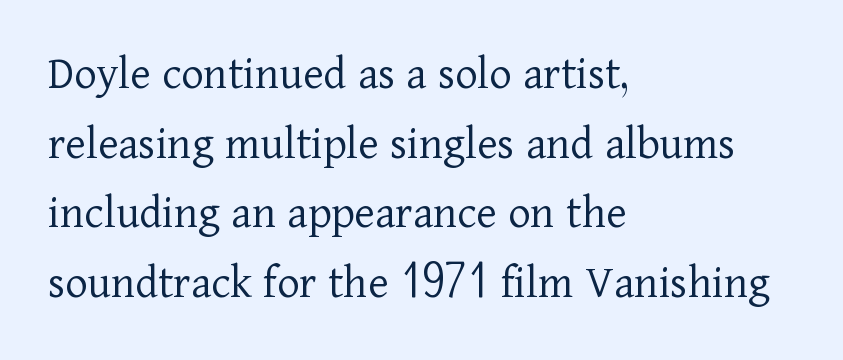
Q: Is the text bold? A: No.
Q: Is the text italic (slanted)? A: No, it is upright.
Q: Is the typeface a serif or a sans-serif typeface? A: Serif.
Q: Is the text underlined? A: No.
Q: How is the paragraph aligned? A: Left-aligned.
Q: Is the spacing between letters normal or unusually wide? A: Normal.
Q: Is the spacing between lines tight, normal or loose? A: Normal.
Q: Width (condensed, normal, or wide)? A: Normal.
Q: Stroke contrast? A: Low.
Q: x-height? A: Medium.
Q: Monospaced? A: No.
